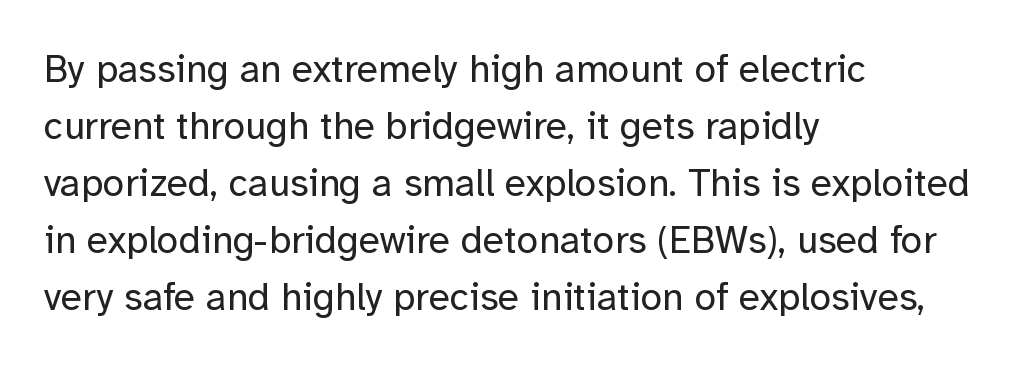
Letters have the restrained weight of plain body copy at most. Between one letter and the next there's only the usual sliver of space. In terms of letterform style, serifs are entirely absent. Horizontally, the lines are justified to the leading edge only. A typesetter would mark this as roman, not italic. Anything drawn beneath the words? Only blank space.
